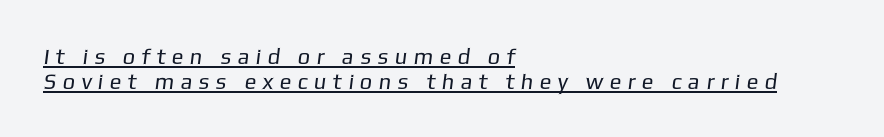
{"bold": "no", "underline": "yes", "align": "left", "line_spacing": "tight", "line_spacing_ratio": 1.13, "letter_spacing": "wide", "letter_spacing_em": 0.29, "glyph_px": 22}
